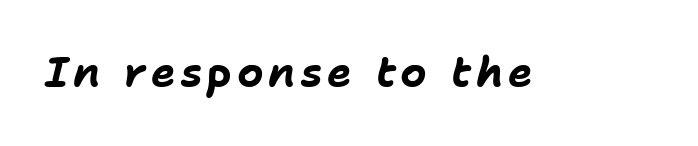
Q: Is the text bold? A: Yes.
Q: Is the text italic (slanted)? A: Yes, it leans right by about 11 degrees.
Q: Is the text underlined? A: No.
Q: Width (condensed, normal, or wide)? A: Normal.
Q: Stroke contrast? A: Low.
Q: x-height? A: Medium.
Q: Monospaced? A: No.
